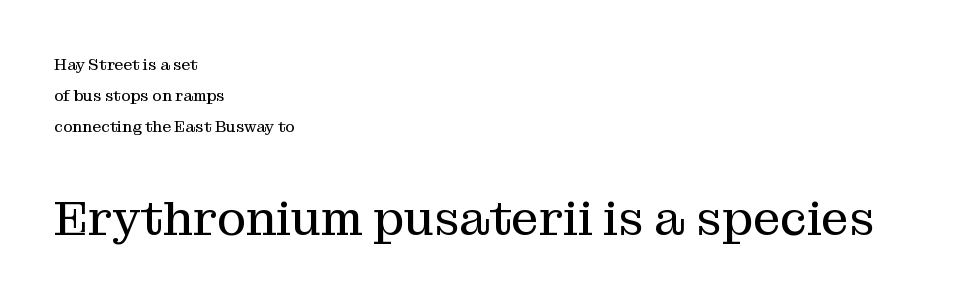
The image shows 49 px regular-weight serif type, upright; set left-aligned, loose line spacing (1.94x), normal letter spacing, not underlined; the second (bottom) block is 3.06x larger; medium stroke contrast and a medium x-height.
